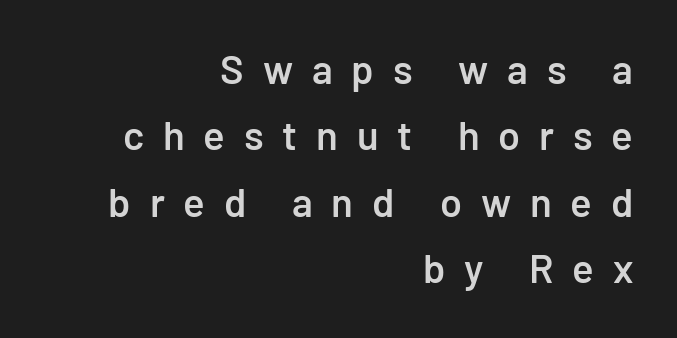
{"serif": "no", "italic": "no", "bold": "semi", "weight": "semibold", "width": "normal", "stroke_contrast": "low", "x_height": "medium", "monospaced": "no", "underline": "no", "align": "right", "line_spacing": "normal", "line_spacing_ratio": 1.66, "letter_spacing": "wide", "letter_spacing_em": 0.47, "glyph_px": 40}
